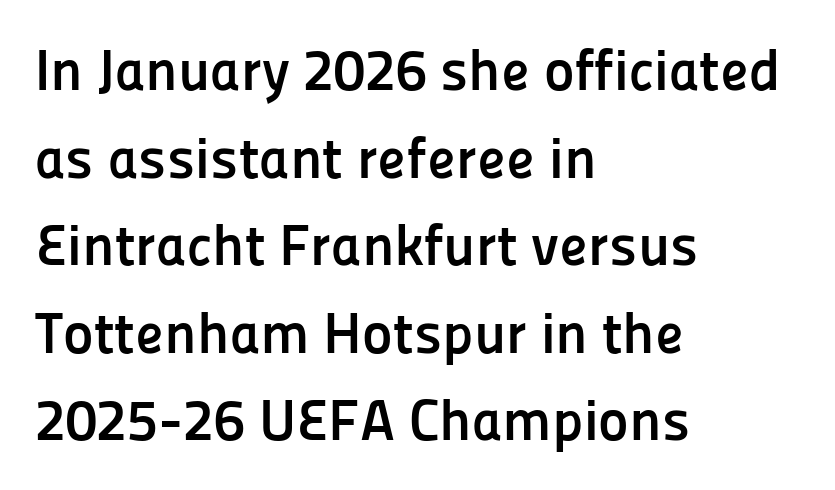
The image shows 58 px semibold sans-serif type, upright; set left-aligned, normal line spacing (1.51x), normal letter spacing, not underlined; low stroke contrast and a medium x-height.
